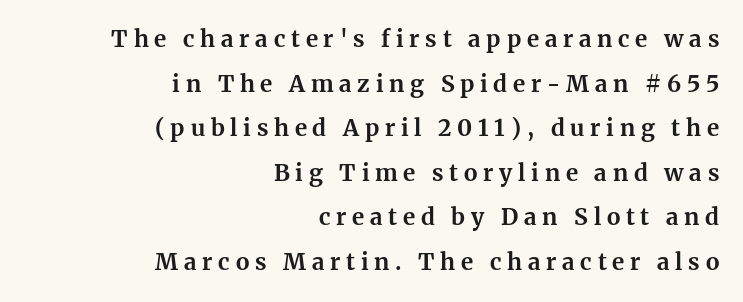
Q: Is the text bold? A: Yes.
Q: Is the text italic (slanted)? A: No, it is upright.
Q: Is the text underlined? A: No.
Q: How is the paragraph aligned? A: Right-aligned.
Q: Is the spacing between letters normal or unusually wide? A: Unusually wide.
Q: Is the spacing between lines tight, normal or loose? A: Loose.
